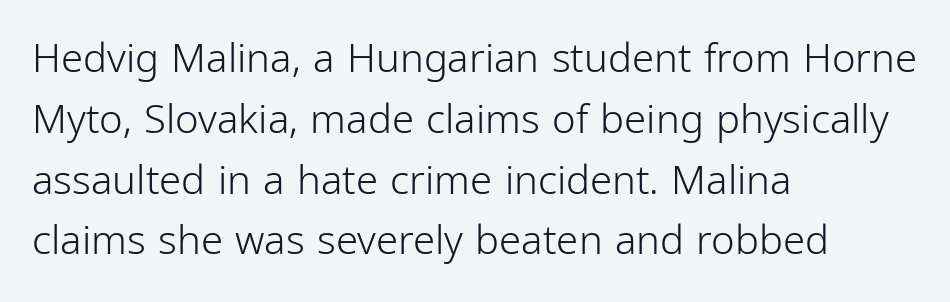
Q: Is the text bold? A: No.
Q: Is the text italic (slanted)? A: No, it is upright.
Q: Is the typeface a serif or a sans-serif typeface? A: Sans-serif.
Q: Is the text underlined? A: No.
Q: How is the paragraph aligned? A: Left-aligned.
Q: Is the spacing between letters normal or unusually wide? A: Normal.
Q: Is the spacing between lines tight, normal or loose? A: Normal.
Q: Width (condensed, normal, or wide)? A: Condensed.
Q: Stroke contrast? A: Low.
Q: x-height? A: Medium.
Q: Monospaced? A: No.
